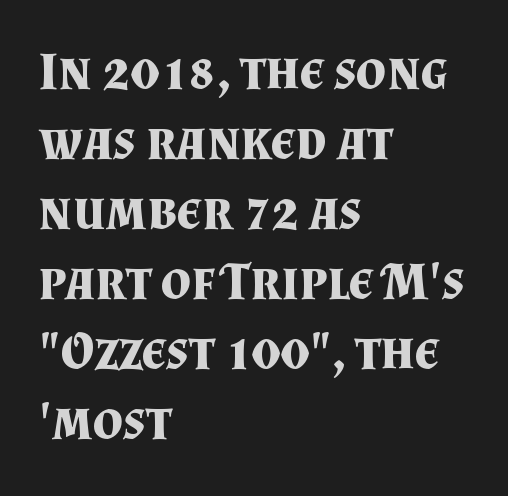
Q: Is the text bold? A: Yes.
Q: Is the text italic (slanted)? A: No, it is upright.
Q: Is the typeface a serif or a sans-serif typeface? A: Serif.
Q: Is the text underlined? A: No.
Q: How is the paragraph aligned? A: Left-aligned.
Q: Is the spacing between letters normal or unusually wide? A: Normal.
Q: Is the spacing between lines tight, normal or loose? A: Normal.
Q: Width (condensed, normal, or wide)? A: Normal.
Q: Stroke contrast? A: Medium.
Q: x-height? A: Small.
Q: Monospaced? A: No.
